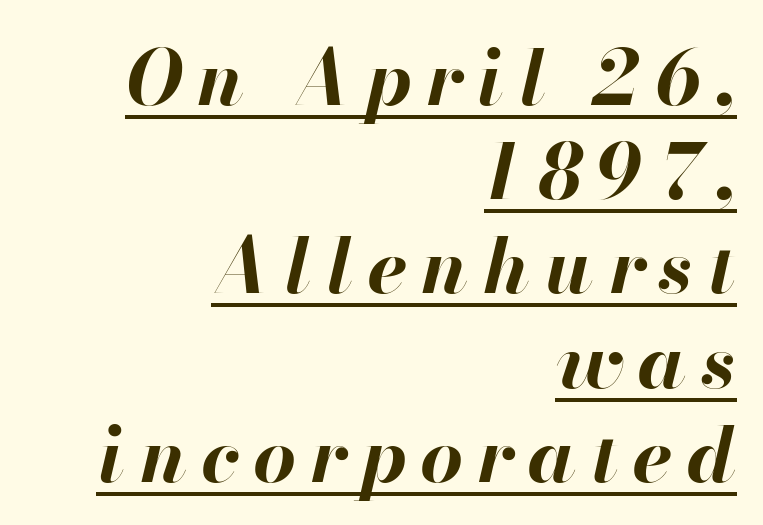
Q: Is the text bold? A: Yes.
Q: Is the text italic (slanted)? A: Yes, it leans right by about 13 degrees.
Q: Is the text underlined? A: Yes.
Q: How is the paragraph aligned? A: Right-aligned.
Q: Width (condensed, normal, or wide)? A: Normal.
Q: Stroke contrast? A: High.
Q: x-height? A: Small.
Q: Monospaced? A: No.
